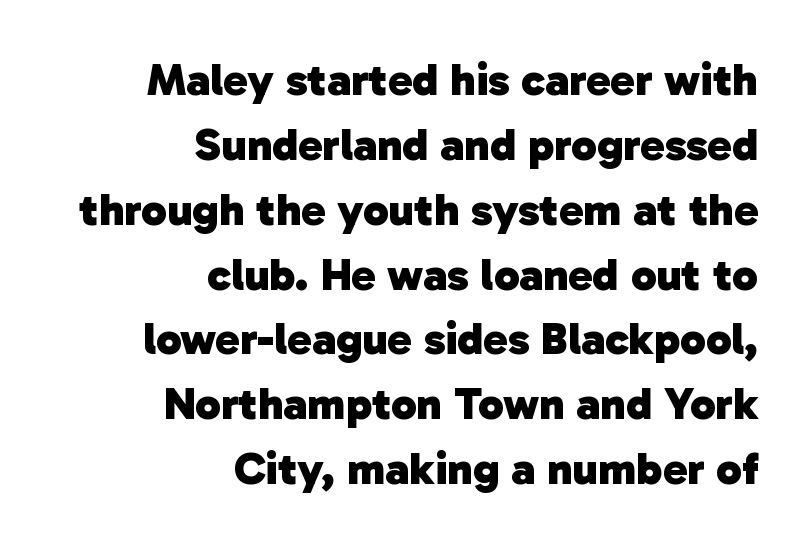
{"serif": "no", "bold": "yes", "weight": "heavy", "width": "normal", "stroke_contrast": "low", "x_height": "medium", "monospaced": "no", "underline": "no", "align": "right", "line_spacing": "normal", "line_spacing_ratio": 1.41, "letter_spacing": "normal", "letter_spacing_em": 0.0, "glyph_px": 46}
